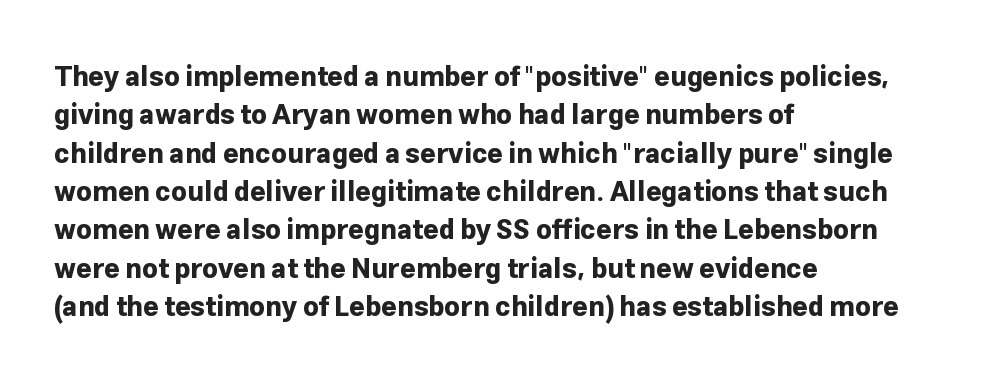
Glyph-to-glyph distance matches everyday printed text. Notice how thick the strokes are: this is what a full bold looks like. A normal amount of white space separates one row of letters from the next. Only glyphs here, with clear space below each row. Vertical strokes here are truly vertical.
